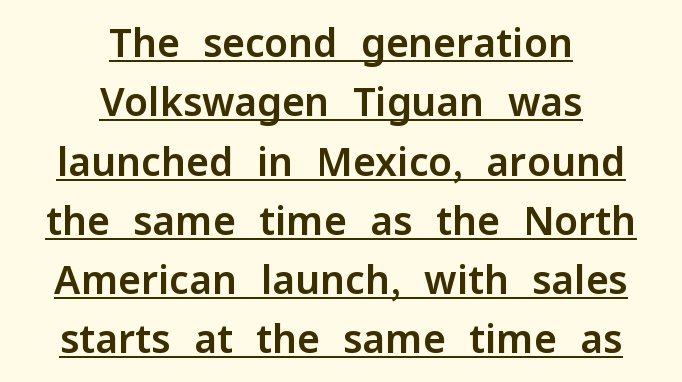
{"serif": "no", "italic": "no", "width": "normal", "stroke_contrast": "low", "x_height": "medium", "monospaced": "no", "underline": "yes", "align": "center", "line_spacing": "normal", "line_spacing_ratio": 1.52, "letter_spacing": "normal", "letter_spacing_em": 0.0, "glyph_px": 39}
